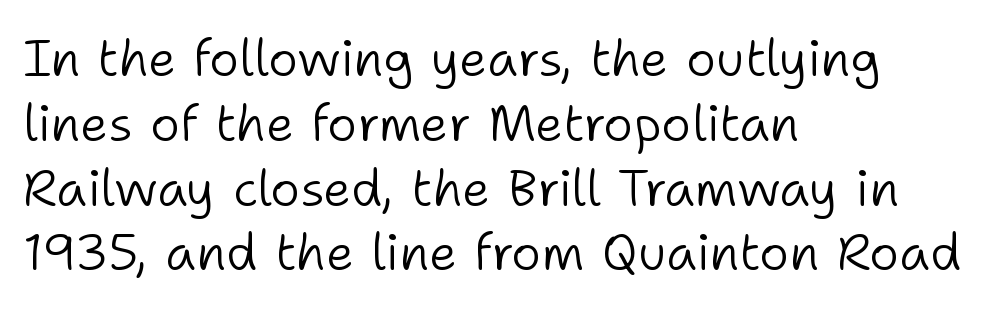
The image shows 51 px light sans-serif type, upright; set left-aligned, normal line spacing (1.27x), normal letter spacing, not underlined; low stroke contrast and a medium x-height.
